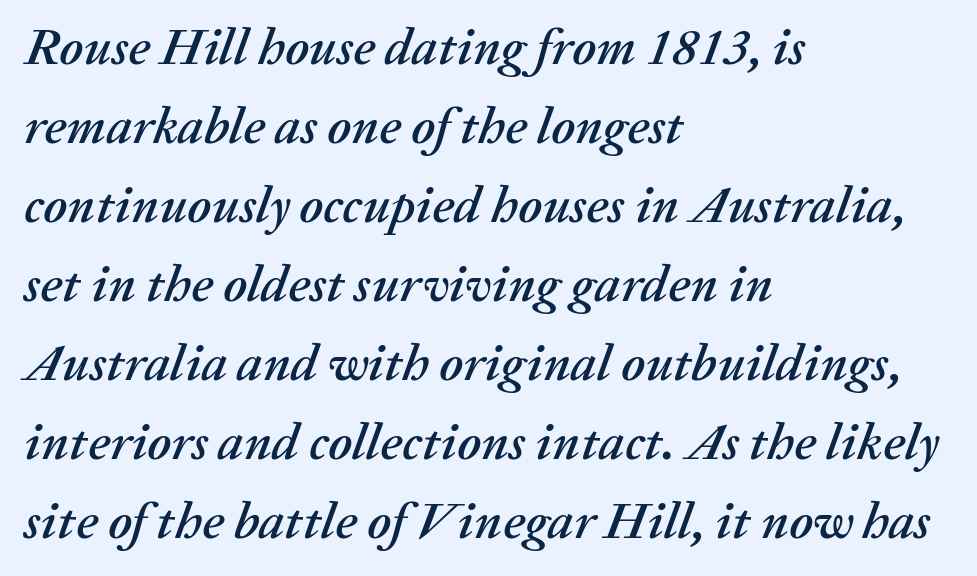
Q: Is the text italic (slanted)? A: Yes, it leans right by about 20 degrees.
Q: Is the text underlined? A: No.
Q: How is the paragraph aligned? A: Left-aligned.
Q: Is the spacing between letters normal or unusually wide? A: Normal.
Q: Is the spacing between lines tight, normal or loose? A: Normal.
Q: Width (condensed, normal, or wide)? A: Normal.
Q: Stroke contrast? A: Medium.
Q: x-height? A: Medium.
Q: Monospaced? A: No.
